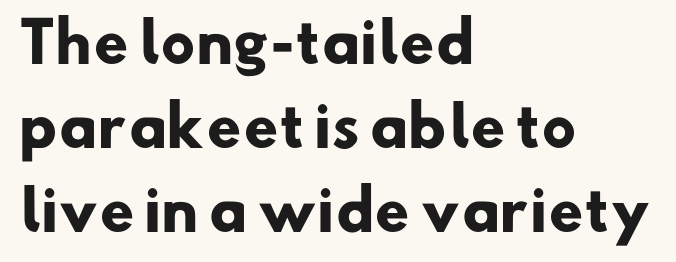
The passage is arranged the way most books set body copy — flush left. Heavy-handed strokes throughout: this text is bold. Baseline-to-baseline distance is the conventional proportion of letter height. These lines keep a tight, regular rhythm from letter to letter. This sample has the flowing, uneven cadence of proportional lettering.
